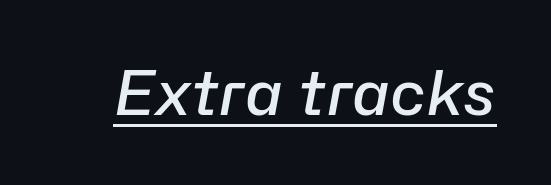
Q: Is the text bold? A: Semi-bold.
Q: Is the text italic (slanted)? A: Yes, it leans right by about 10 degrees.
Q: Is the text underlined? A: Yes.
Q: Is the spacing between letters normal or unusually wide? A: Normal.
Q: Width (condensed, normal, or wide)? A: Normal.
Q: Stroke contrast? A: Low.
Q: x-height? A: Medium.
Q: Monospaced? A: No.
